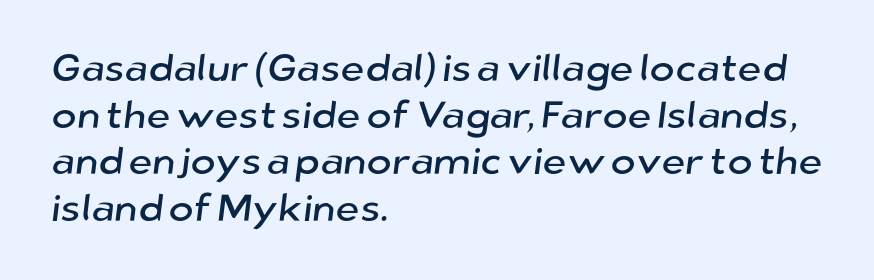
The image shows 38 px sans-serif type; set left-aligned, line spacing 1.23x, normal letter spacing, not underlined; low stroke contrast and a medium x-height.
